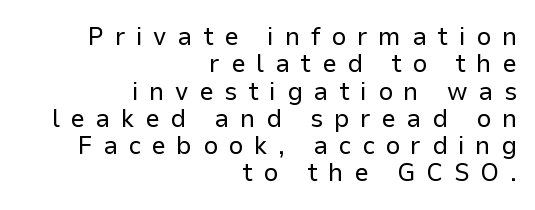
{"italic": "no", "bold": "no", "underline": "no", "align": "right", "line_spacing": "tight", "line_spacing_ratio": 1.05, "letter_spacing": "wide", "letter_spacing_em": 0.41, "glyph_px": 26}
